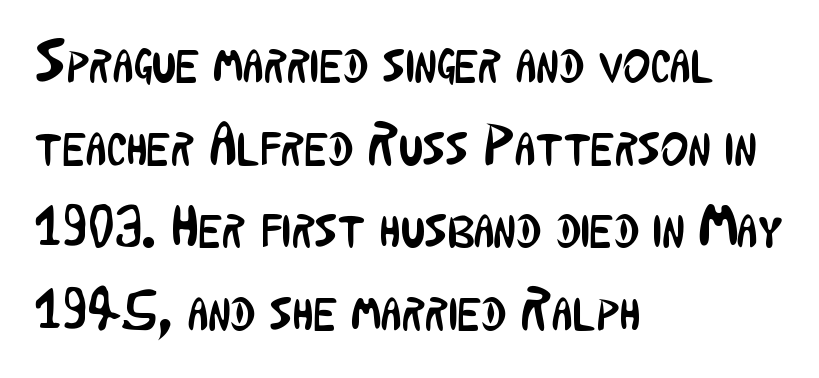
The image shows 59 px regular-weight, condensed sans-serif type, upright; set left-aligned, normal line spacing (1.4x), normal letter spacing, not underlined; low stroke contrast and a medium x-height.
